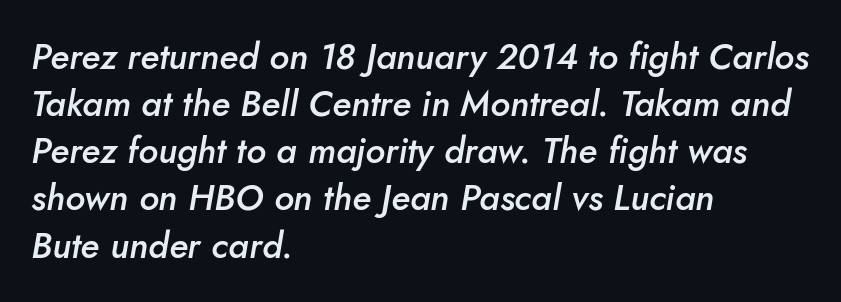
{"italic": "yes", "lean": "right", "slant_degrees": 10, "bold": "semi", "weight": "semibold", "width": "normal", "stroke_contrast": "low", "x_height": "small", "monospaced": "no", "underline": "no", "align": "left", "line_spacing": "normal", "line_spacing_ratio": 1.31, "letter_spacing": "normal", "letter_spacing_em": 0.0, "glyph_px": 36}
